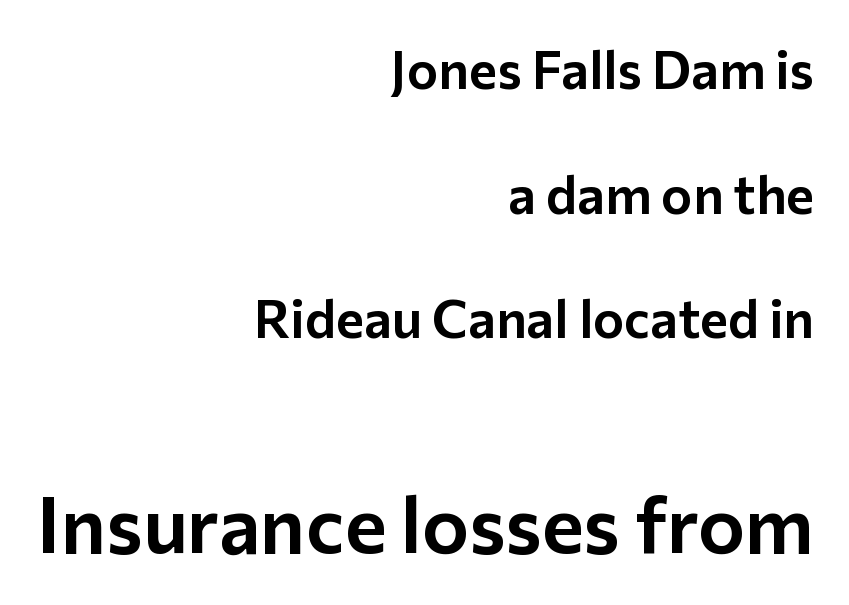
Q: Is the text italic (slanted)? A: No, it is upright.
Q: Is the typeface a serif or a sans-serif typeface? A: Sans-serif.
Q: Is the text underlined? A: No.
Q: How is the paragraph aligned? A: Right-aligned.
Q: Is the spacing between letters normal or unusually wide? A: Normal.
Q: Is the spacing between lines tight, normal or loose? A: Loose.
Q: Which block of text is set in a larger size, the first (top) or the second (bottom)? A: The second (bottom) one.
Q: Width (condensed, normal, or wide)? A: Normal.
Q: Stroke contrast? A: Low.
Q: x-height? A: Medium.
Q: Monospaced? A: No.
